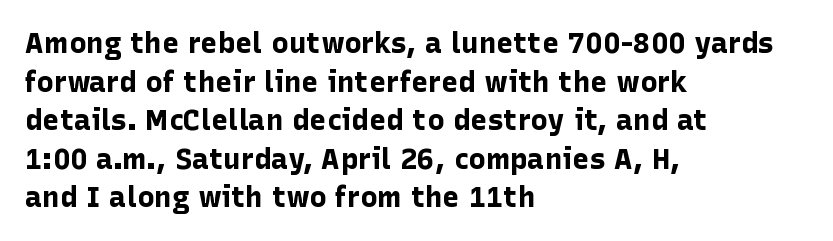
Q: Is the text bold? A: Yes.
Q: Is the text italic (slanted)? A: No, it is upright.
Q: Is the typeface a serif or a sans-serif typeface? A: Sans-serif.
Q: Is the text underlined? A: No.
Q: How is the paragraph aligned? A: Left-aligned.
Q: Is the spacing between letters normal or unusually wide? A: Normal.
Q: Is the spacing between lines tight, normal or loose? A: Normal.
Q: Width (condensed, normal, or wide)? A: Normal.
Q: Stroke contrast? A: Low.
Q: x-height? A: Medium.
Q: Monospaced? A: No.
